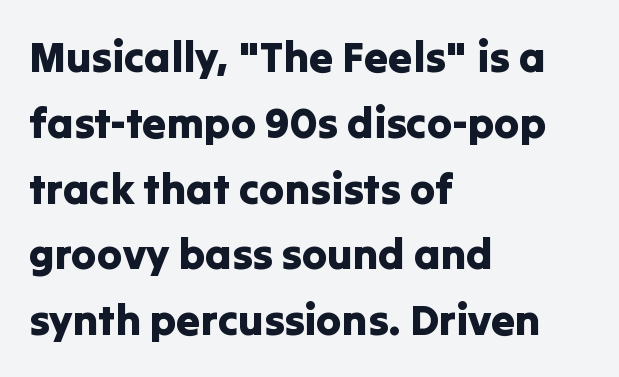
The face used here is proportionally spaced, like ordinary book or web type. Stroke terminals: plain, sans-serif. Baseline-to-baseline distance is the conventional proportion of letter height. Tall strokes in this sample are plumb rather than angled. The line texture is even and compact thanks to regular tracking.
